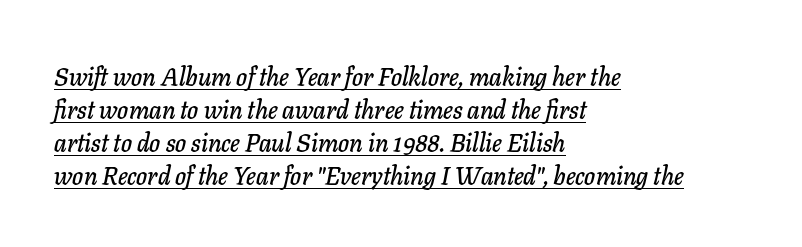
Q: Is the text italic (slanted)? A: Yes, it leans right by about 11 degrees.
Q: Is the text underlined? A: Yes.
Q: How is the paragraph aligned? A: Left-aligned.
Q: Is the spacing between letters normal or unusually wide? A: Normal.
Q: Is the spacing between lines tight, normal or loose? A: Normal.
